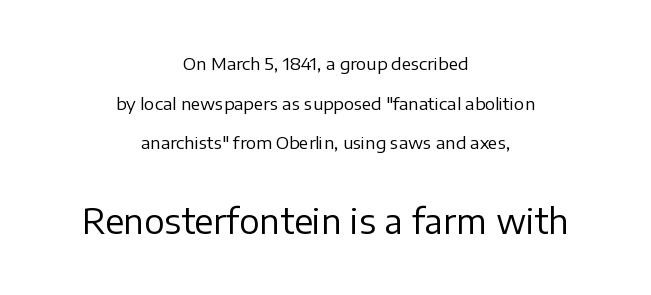
Note the varied advance widths — an 'i' is clearly narrower than an 'm'. To sum up the face: it is a sans, with no serifs. Where is the straight margin? There isn't one; the lines are centered. The gaps between neighbouring characters are ordinary and unremarkable. When letters stand straight like this, we call the style roman or upright. You could fit nearly another row in the gap between these rows.
